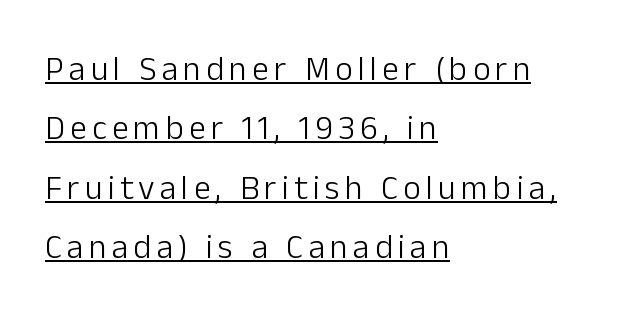
The image shows 34 px light sans-serif type, upright; set left-aligned, line spacing 1.75x, underlined; low stroke contrast and a medium x-height.
